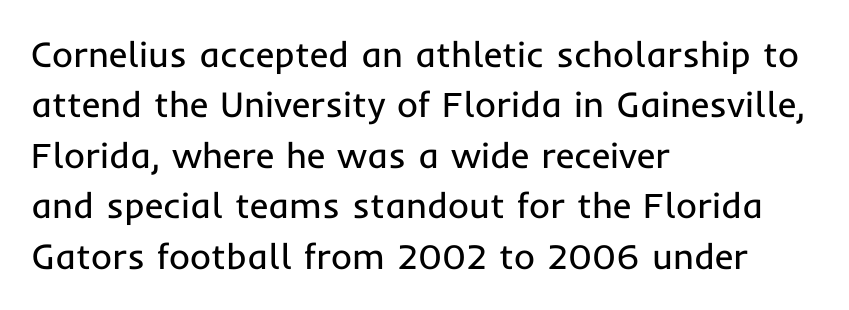
Quick note: interline space is typical. Does the type have serifs? No, each stem ends abruptly. Layout note: lines flush left. Descender tails drop into unmarked territory. Stems and bowls with no extra thickness — not bold. Each letter keeps its own natural width here, so spacing adapts to shape.
